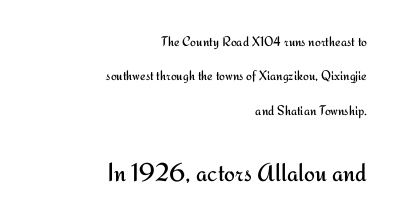
Summary of weight: not heavy and not bold. Designer's note — italics off, roman on. No word sits above an underline. Students, note that the glyphs here touch the page at normal intervals. Does the copy run flush right? Yes — the right margin is perfectly even. The vertical gap from one line to the next is large.
